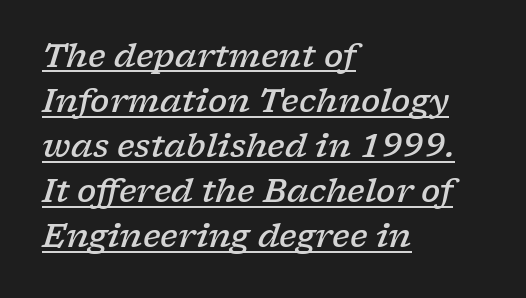
Every word sits above its own underline. Typographically, this falls in the serif category. Italic: yes, the glyphs are oblique. You could call the tracking neutral — neither tight nor loose. Does the leading feel generous? No, just average.
